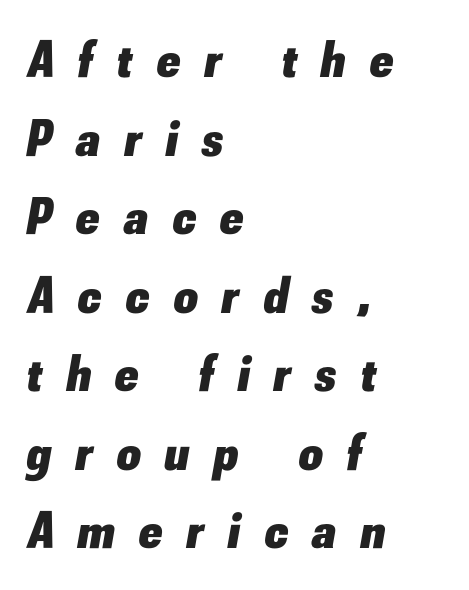
Short note: letters widely spaced. The passage shown leans; its letterforms are oblique. Unmarked baselines from the first word to the last. The rendering uses natural spacing where letterforms have individual widths. The lines in this sample share a left origin and differ only in where they stop. Heavy, bold letterforms.
